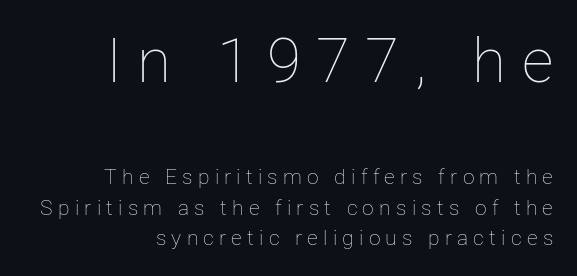
{"italic": "no", "bold": "no", "weight": "thin", "width": "normal", "stroke_contrast": "low", "x_height": "medium", "monospaced": "no", "underline": "no", "align": "right", "line_spacing": "normal", "line_spacing_ratio": 1.46, "letter_spacing": "wide", "letter_spacing_em": 0.25, "larger_block": "first", "size_ratio": 2.95, "glyph_px": 62}
